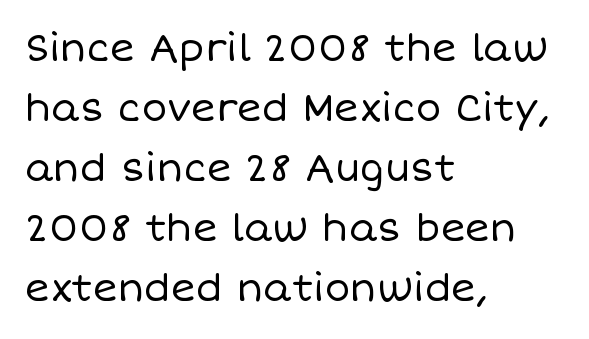
The image shows 38 px regular-weight type, upright; set left-aligned, normal line spacing (1.58x), normal letter spacing, not underlined; low stroke contrast and a large x-height.
